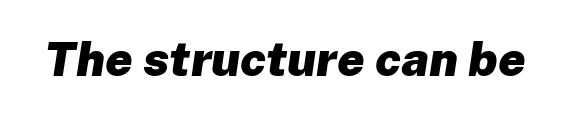
Q: Is the text bold? A: Yes.
Q: Is the text italic (slanted)? A: Yes, it leans right by about 8 degrees.
Q: Is the text underlined? A: No.
Q: Is the spacing between letters normal or unusually wide? A: Normal.
Q: Width (condensed, normal, or wide)? A: Normal.
Q: Stroke contrast? A: Low.
Q: x-height? A: Medium.
Q: Monospaced? A: No.
